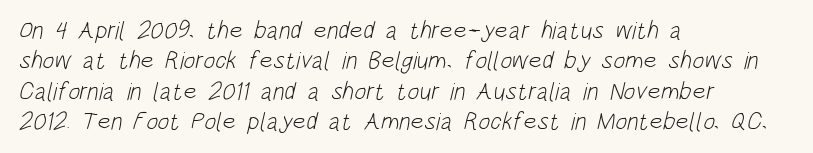
The image shows 25 px text type; set left-aligned, line spacing 1.22x, normal letter spacing, not underlined.
